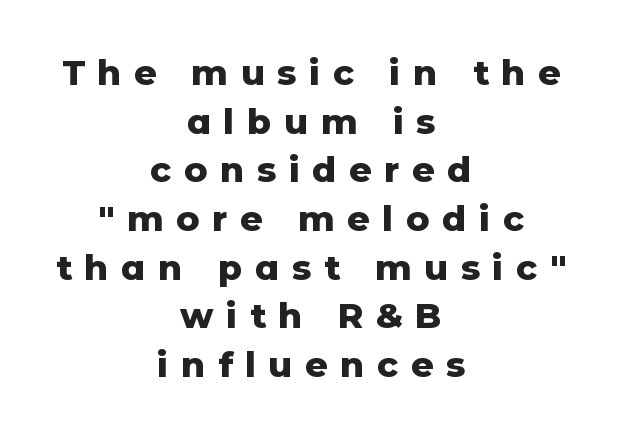
Q: Is the text bold? A: Yes.
Q: Is the text italic (slanted)? A: No, it is upright.
Q: Is the typeface a serif or a sans-serif typeface? A: Sans-serif.
Q: Is the text underlined? A: No.
Q: How is the paragraph aligned? A: Centered.
Q: Is the spacing between letters normal or unusually wide? A: Unusually wide.
Q: Is the spacing between lines tight, normal or loose? A: Normal.
Q: Width (condensed, normal, or wide)? A: Normal.
Q: Stroke contrast? A: Low.
Q: x-height? A: Medium.
Q: Monospaced? A: No.
